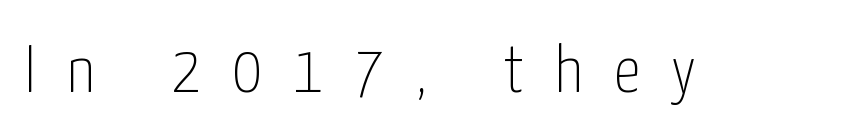
Q: Is the text bold? A: No.
Q: Is the text italic (slanted)? A: No, it is upright.
Q: Is the typeface a serif or a sans-serif typeface? A: Sans-serif.
Q: Is the text underlined? A: No.
Q: Is the spacing between letters normal or unusually wide? A: Unusually wide.
Q: Width (condensed, normal, or wide)? A: Condensed.
Q: Stroke contrast? A: Low.
Q: x-height? A: Medium.
Q: Monospaced? A: No.
